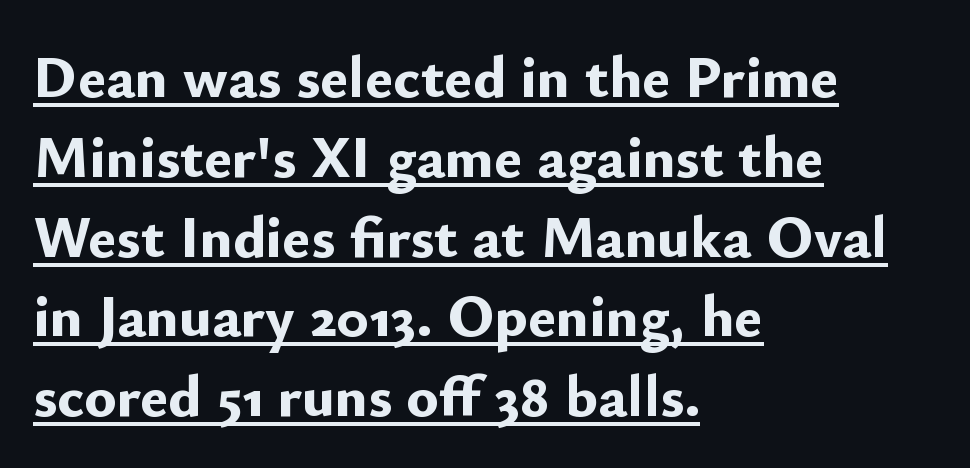
The image shows 60 px bold sans-serif type, upright; set left-aligned, normal line spacing (1.33x), normal letter spacing, underlined; low stroke contrast and a small x-height.
